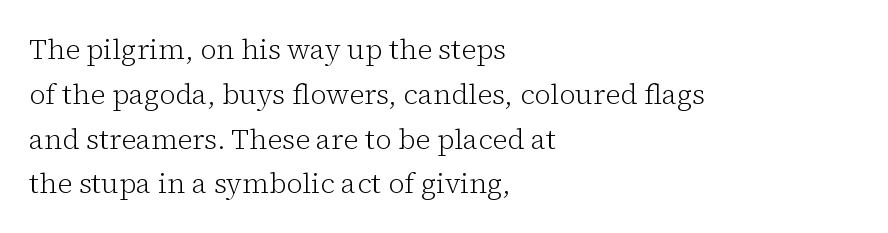
{"serif": "yes", "italic": "no", "bold": "no", "weight": "light", "width": "normal", "stroke_contrast": "low", "x_height": "medium", "monospaced": "no", "underline": "no", "align": "left", "line_spacing": "normal", "line_spacing_ratio": 1.6, "letter_spacing": "normal", "letter_spacing_em": 0.0, "glyph_px": 28}
